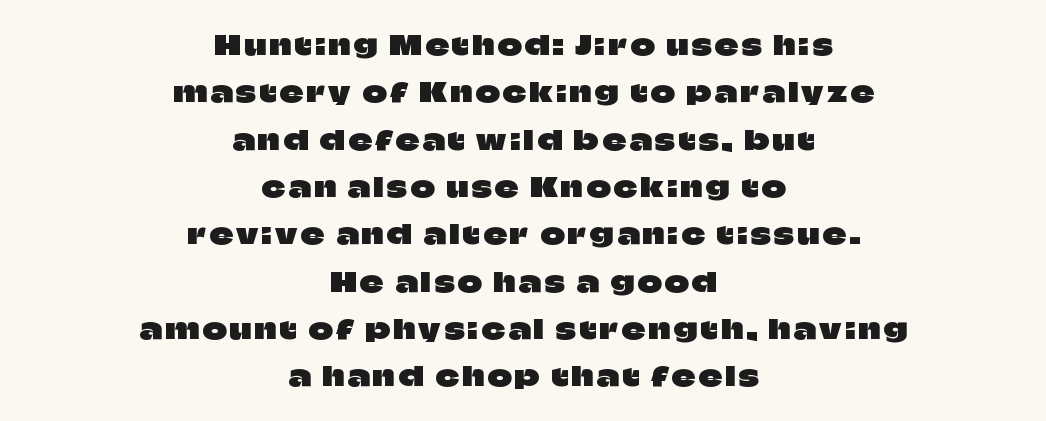
{"italic": "no", "underline": "no", "align": "center", "line_spacing_ratio": 1.82, "glyph_px": 26}
